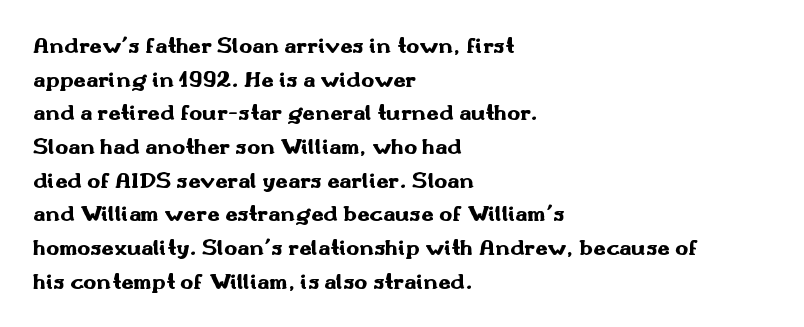
Q: Is the text bold? A: Yes.
Q: Is the text italic (slanted)? A: No, it is upright.
Q: Is the text underlined? A: No.
Q: How is the paragraph aligned? A: Left-aligned.
Q: Is the spacing between letters normal or unusually wide? A: Normal.
Q: Is the spacing between lines tight, normal or loose? A: Normal.
